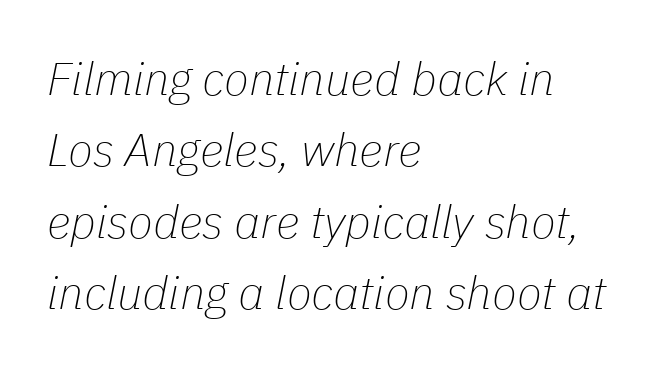
{"italic": "yes", "lean": "right", "slant_degrees": 11, "bold": "no", "weight": "thin", "width": "normal", "stroke_contrast": "low", "x_height": "medium", "monospaced": "no", "underline": "no", "align": "left", "line_spacing": "normal", "line_spacing_ratio": 1.55, "letter_spacing": "normal", "letter_spacing_em": 0.0, "glyph_px": 46}
